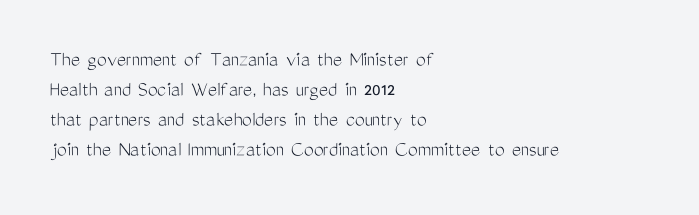
Q: Is the text bold? A: No.
Q: Is the text italic (slanted)? A: No, it is upright.
Q: Is the text underlined? A: No.
Q: How is the paragraph aligned? A: Left-aligned.
Q: Is the spacing between letters normal or unusually wide? A: Normal.
Q: Is the spacing between lines tight, normal or loose? A: Normal.
